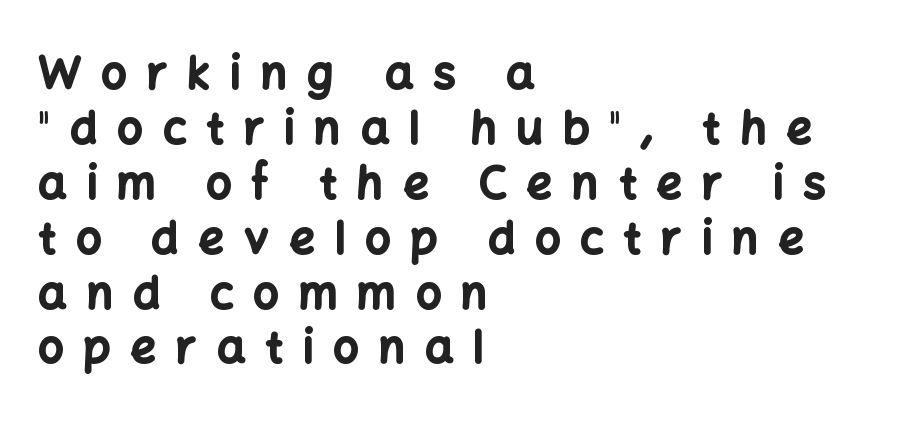
Q: Is the text bold? A: Yes.
Q: Is the text italic (slanted)? A: No, it is upright.
Q: Is the typeface a serif or a sans-serif typeface? A: Sans-serif.
Q: Is the text underlined? A: No.
Q: How is the paragraph aligned? A: Left-aligned.
Q: Is the spacing between letters normal or unusually wide? A: Unusually wide.
Q: Width (condensed, normal, or wide)? A: Normal.
Q: Stroke contrast? A: Low.
Q: x-height? A: Medium.
Q: Monospaced? A: No.
